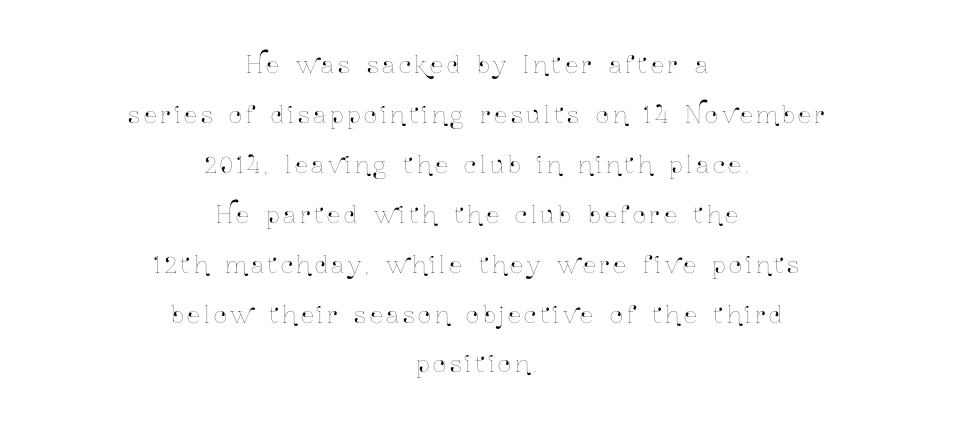
Q: Is the text italic (slanted)? A: No, it is upright.
Q: Is the text underlined? A: No.
Q: How is the paragraph aligned? A: Centered.
Q: Is the spacing between lines tight, normal or loose? A: Loose.
